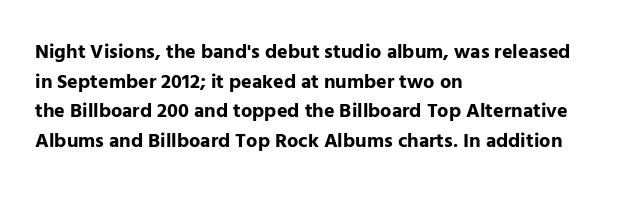
The rendering uses a bold face; every stroke is thick and dark. Compared with a centered layout, this one pins lines to the left instead. Underline: absent. In terms of letterspacing, this is plain default setting. Italic: no, the glyphs are upright roman. How would I describe the line gaps? Plain and ordinary.
